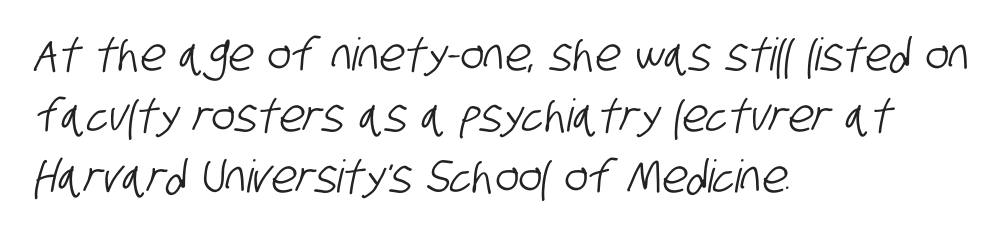
Q: Is the typeface a serif or a sans-serif typeface? A: Sans-serif.
Q: Is the text underlined? A: No.
Q: How is the paragraph aligned? A: Left-aligned.
Q: Is the spacing between letters normal or unusually wide? A: Normal.
Q: Is the spacing between lines tight, normal or loose? A: Normal.
Q: Width (condensed, normal, or wide)? A: Condensed.
Q: Stroke contrast? A: Low.
Q: x-height? A: Large.
Q: Monospaced? A: No.
